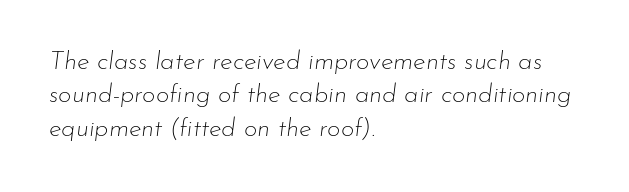
The ragged edge is on the right, which tells us the setting is flush left. The string is rendered with underlining switched off. Inter-character spacing is left at the font's built-in metrics. If you measured baseline to baseline, you'd find a middling distance.
